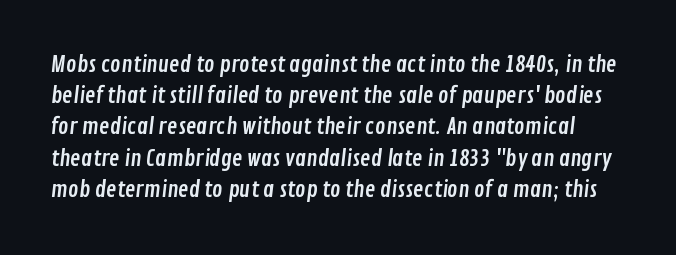
The image shows 22 px text type; set normal line spacing (1.42x), normal letter spacing, not underlined.
